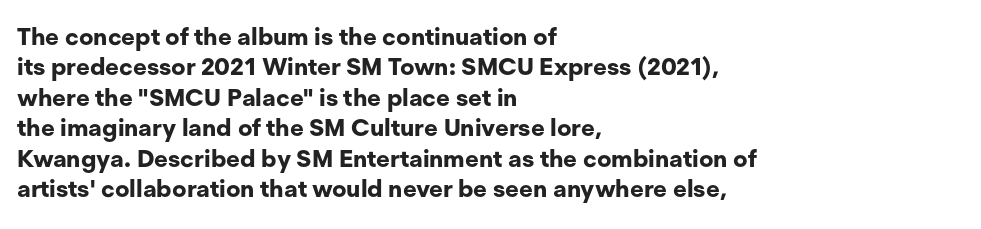
The glyphs are unaccompanied by any horizontal stroke below them. The leading is moderate, giving the passage an even texture. Left-aligned paragraph, ragged on the right. A full-strength bold gives these letters their thick strokes. This sample uses an upright cut, with every glyph sitting square on the baseline.
